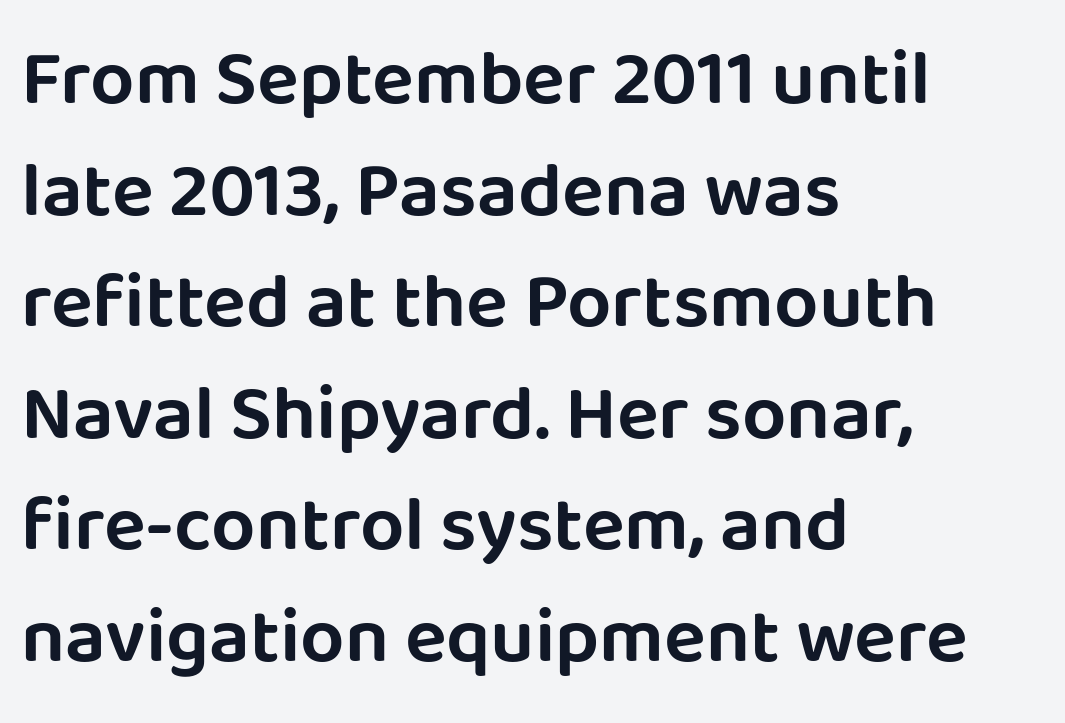
Q: Is the text italic (slanted)? A: No, it is upright.
Q: Is the typeface a serif or a sans-serif typeface? A: Sans-serif.
Q: Is the text underlined? A: No.
Q: How is the paragraph aligned? A: Left-aligned.
Q: Is the spacing between letters normal or unusually wide? A: Normal.
Q: Is the spacing between lines tight, normal or loose? A: Normal.
Q: Width (condensed, normal, or wide)? A: Normal.
Q: Stroke contrast? A: Low.
Q: x-height? A: Large.
Q: Monospaced? A: No.
